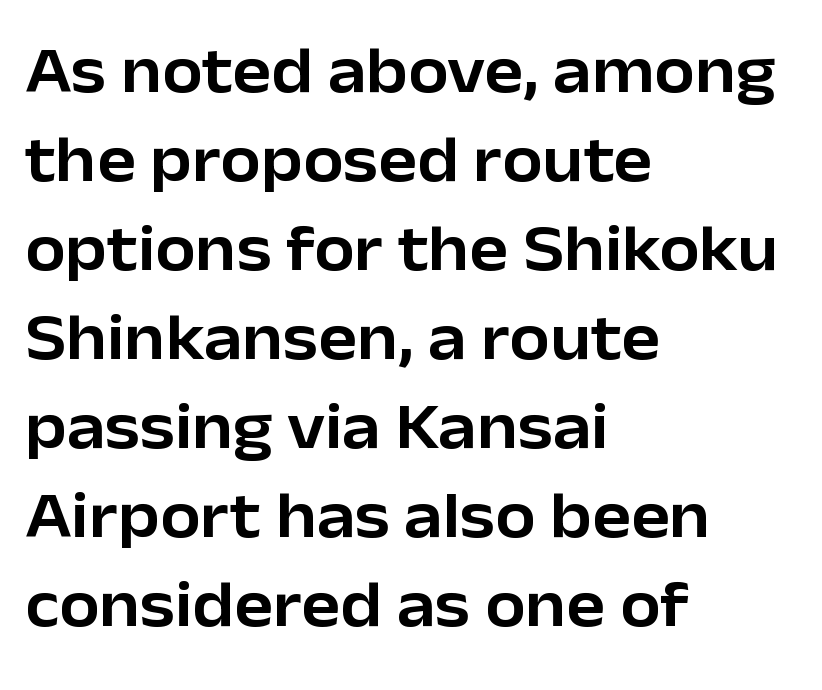
Q: Is the text italic (slanted)? A: No, it is upright.
Q: Is the typeface a serif or a sans-serif typeface? A: Sans-serif.
Q: Is the text underlined? A: No.
Q: How is the paragraph aligned? A: Left-aligned.
Q: Is the spacing between letters normal or unusually wide? A: Normal.
Q: Is the spacing between lines tight, normal or loose? A: Normal.
Q: Width (condensed, normal, or wide)? A: Normal.
Q: Stroke contrast? A: Low.
Q: x-height? A: Medium.
Q: Monospaced? A: No.
